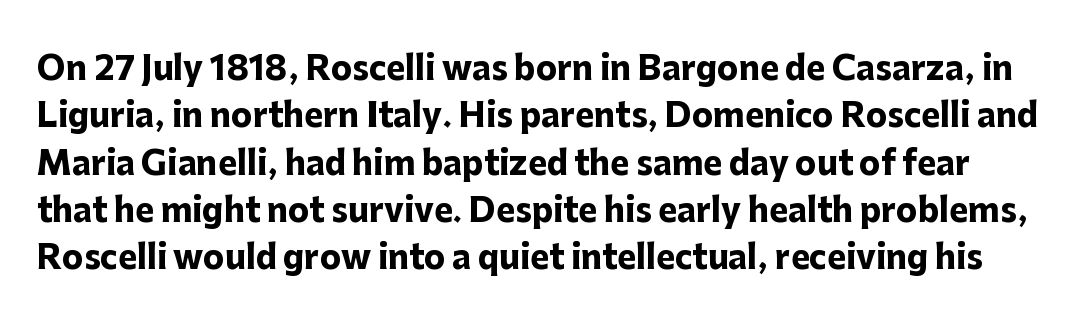
{"serif": "no", "italic": "no", "bold": "yes", "weight": "heavy", "width": "normal", "stroke_contrast": "low", "x_height": "medium", "monospaced": "no", "underline": "no", "line_spacing": "normal", "line_spacing_ratio": 1.48, "letter_spacing": "normal", "letter_spacing_em": 0.0, "glyph_px": 32}
